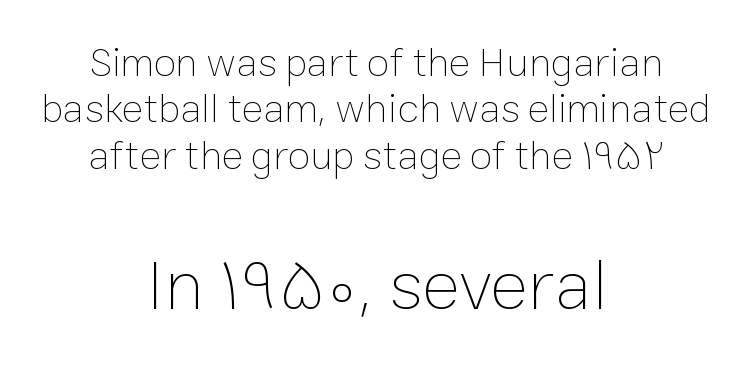
The image shows 72 px thin type, upright; set centered, tight line spacing (1.13x), normal letter spacing, not underlined; the second (bottom) block is 1.76x larger; low stroke contrast and a medium x-height.
